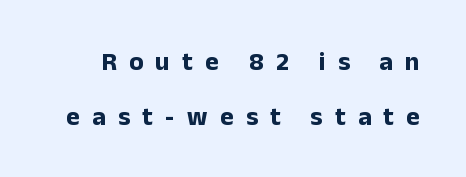
Q: Is the text bold? A: Yes.
Q: Is the text italic (slanted)? A: No, it is upright.
Q: Is the text underlined? A: No.
Q: Is the spacing between letters normal or unusually wide? A: Unusually wide.
Q: Is the spacing between lines tight, normal or loose? A: Loose.
